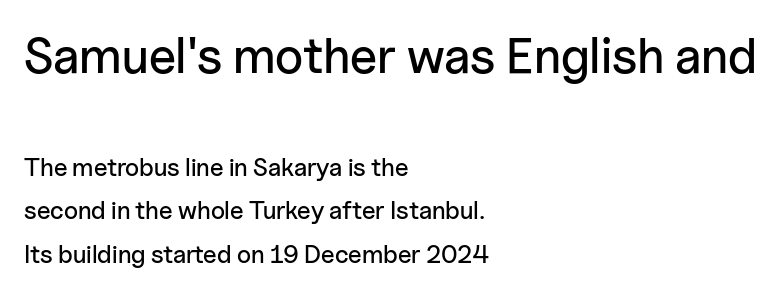
Q: Is the text italic (slanted)? A: No, it is upright.
Q: Is the typeface a serif or a sans-serif typeface? A: Sans-serif.
Q: Is the text underlined? A: No.
Q: How is the paragraph aligned? A: Left-aligned.
Q: Is the spacing between letters normal or unusually wide? A: Normal.
Q: Which block of text is set in a larger size, the first (top) or the second (bottom)? A: The first (top) one.
Q: Width (condensed, normal, or wide)? A: Normal.
Q: Stroke contrast? A: Low.
Q: x-height? A: Medium.
Q: Monospaced? A: No.
